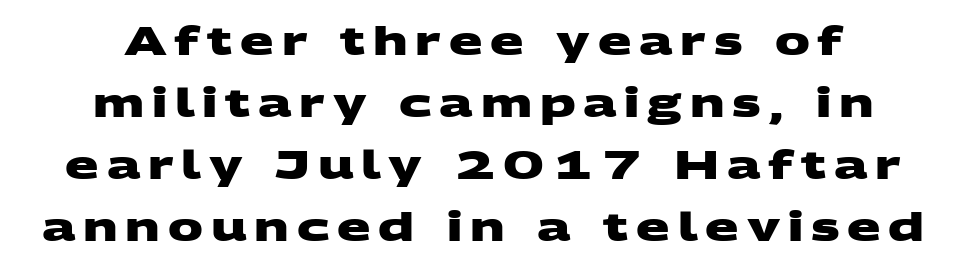
Q: Is the text bold? A: Yes.
Q: Is the typeface a serif or a sans-serif typeface? A: Sans-serif.
Q: Is the text underlined? A: No.
Q: How is the paragraph aligned? A: Centered.
Q: Is the spacing between letters normal or unusually wide? A: Unusually wide.
Q: Is the spacing between lines tight, normal or loose? A: Normal.
Q: Width (condensed, normal, or wide)? A: Wide.
Q: Stroke contrast? A: Medium.
Q: x-height? A: Large.
Q: Monospaced? A: No.
